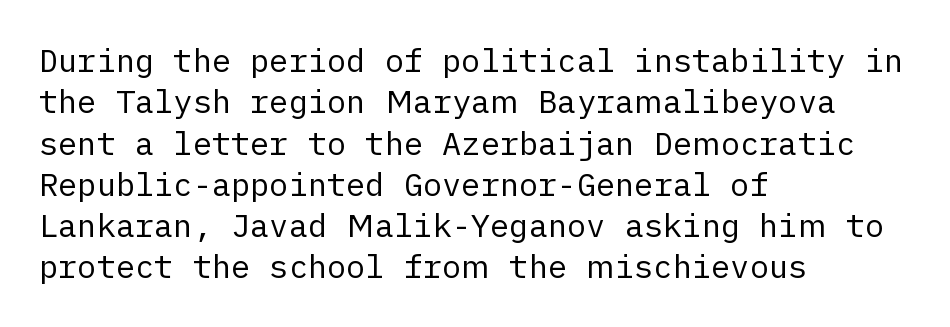
{"serif": "no", "italic": "no", "bold": "no", "weight": "regular", "width": "normal", "stroke_contrast": "low", "x_height": "medium", "underline": "no", "align": "left", "line_spacing": "normal", "line_spacing_ratio": 1.29, "letter_spacing": "normal", "letter_spacing_em": 0.0, "glyph_px": 32}
